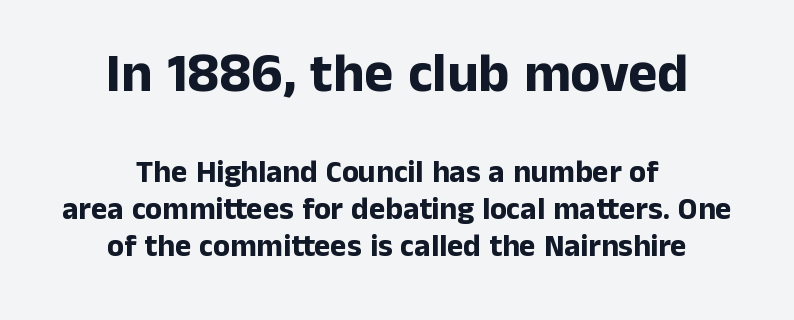
The image shows 55 px bold sans-serif type, upright; set centered, line spacing 1.19x, normal letter spacing, not underlined; the first (top) block is 1.77x larger; low stroke contrast and a medium x-height.
